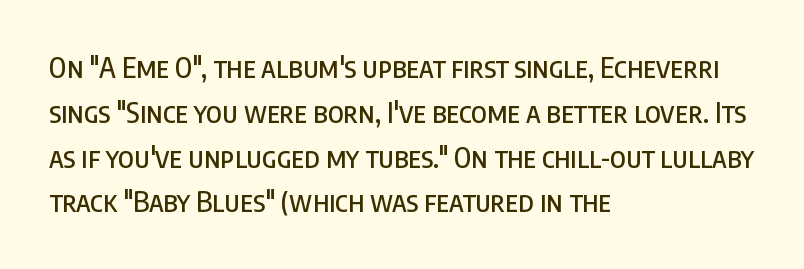
The image shows 28 px condensed sans-serif type, upright; set left-aligned, normal line spacing (1.6x), normal letter spacing, not underlined; low stroke contrast and a large x-height.
